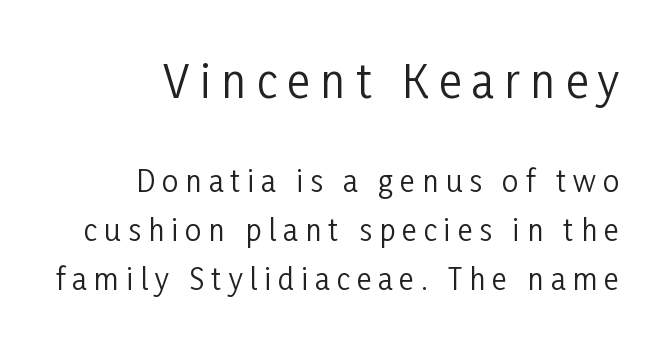
The image shows 44 px regular-weight, condensed sans-serif type, upright; set right-aligned, normal line spacing (1.69x), unusually wide letter spacing (+0.24 em), not underlined; the first (top) block is 1.52x larger; low stroke contrast and a medium x-height.
